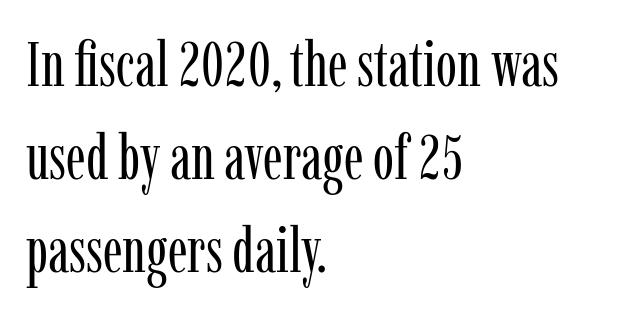
{"serif": "yes", "italic": "no", "bold": "no", "weight": "regular", "width": "condensed", "stroke_contrast": "low", "x_height": "medium", "monospaced": "no", "underline": "no", "align": "left", "line_spacing": "normal", "line_spacing_ratio": 1.48, "letter_spacing": "normal", "letter_spacing_em": 0.0, "glyph_px": 63}
